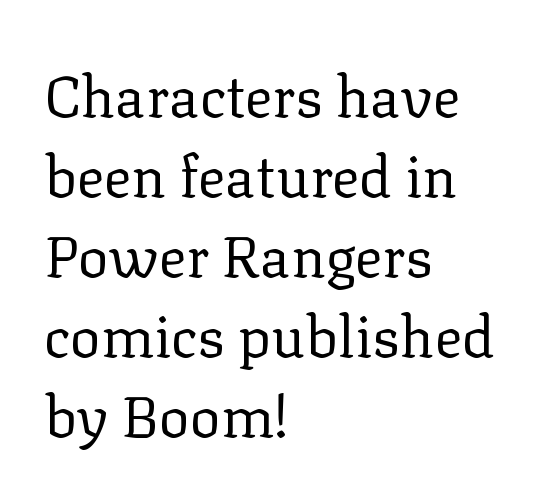
{"serif": "yes", "italic": "no", "bold": "no", "weight": "regular", "width": "normal", "stroke_contrast": "low", "x_height": "medium", "monospaced": "no", "underline": "no", "align": "left", "line_spacing": "normal", "line_spacing_ratio": 1.38, "letter_spacing": "normal", "letter_spacing_em": 0.0, "glyph_px": 58}
